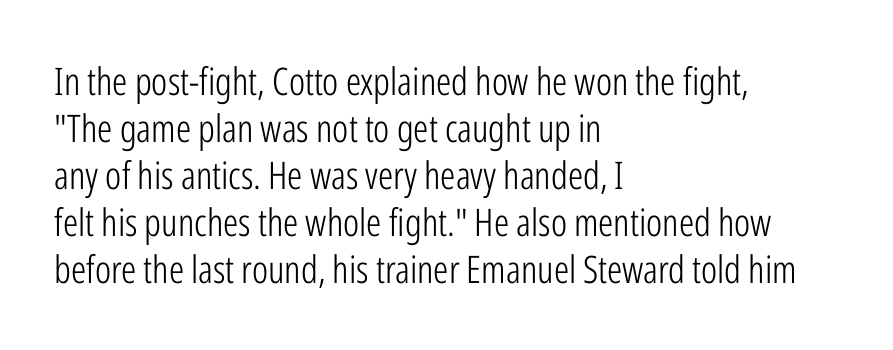
{"serif": "no", "italic": "no", "bold": "no", "weight": "light", "width": "condensed", "stroke_contrast": "low", "x_height": "medium", "monospaced": "no", "underline": "no", "align": "left", "line_spacing_ratio": 1.24, "letter_spacing": "normal", "letter_spacing_em": 0.0, "glyph_px": 38}
